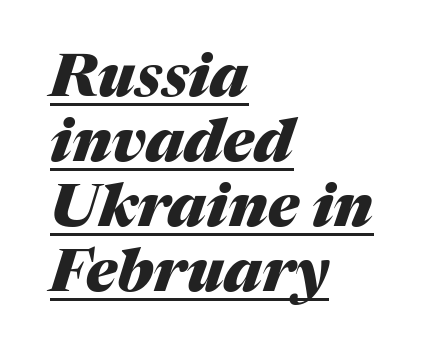
Characters follow at the spacing the type designer built in. Interline gaps are noticeably narrow in this sample. Each letter keeps its own natural width here, so spacing adapts to shape. Underline: present.
